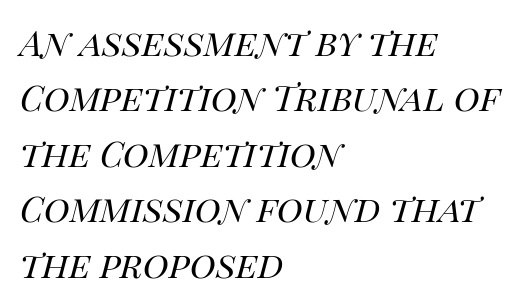
The image shows 44 px regular-weight type, italic (leaning right); set left-aligned, normal line spacing (1.26x), normal letter spacing, not underlined; high stroke contrast and a large x-height.
